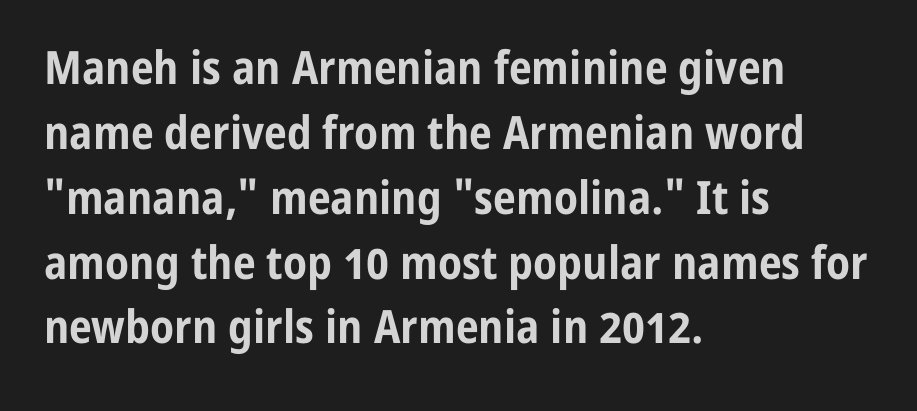
{"serif": "no", "italic": "no", "bold": "yes", "weight": "bold", "width": "condensed", "stroke_contrast": "low", "x_height": "medium", "monospaced": "no", "underline": "no", "align": "left", "line_spacing": "normal", "line_spacing_ratio": 1.41, "letter_spacing": "normal", "letter_spacing_em": 0.0, "glyph_px": 46}
